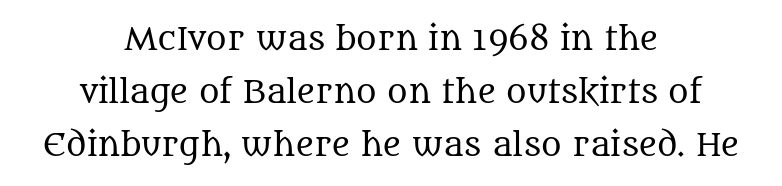
{"serif": "yes", "italic": "no", "bold": "no", "weight": "regular", "width": "normal", "stroke_contrast": "medium", "x_height": "large", "monospaced": "no", "underline": "no", "align": "center", "line_spacing_ratio": 1.71, "letter_spacing": "normal", "letter_spacing_em": 0.0, "glyph_px": 31}
